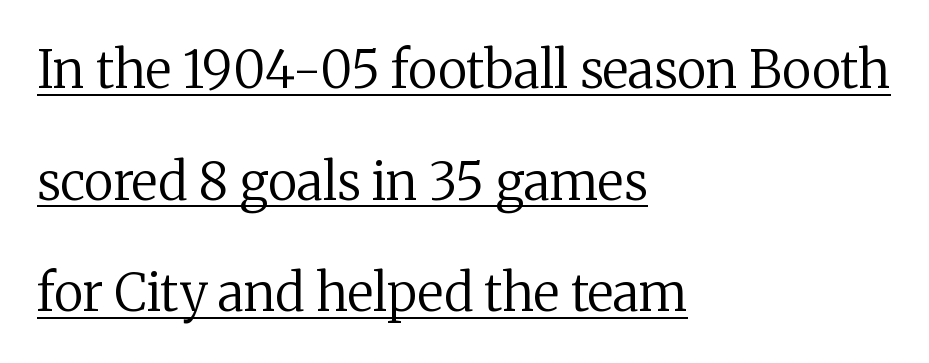
Students, observe the line beneath the letters — that is underlining. Varying glyph widths throughout — classic text-font behaviour. All the whitespace from short lines collects on the right. The axis of the letterforms is exactly vertical.
